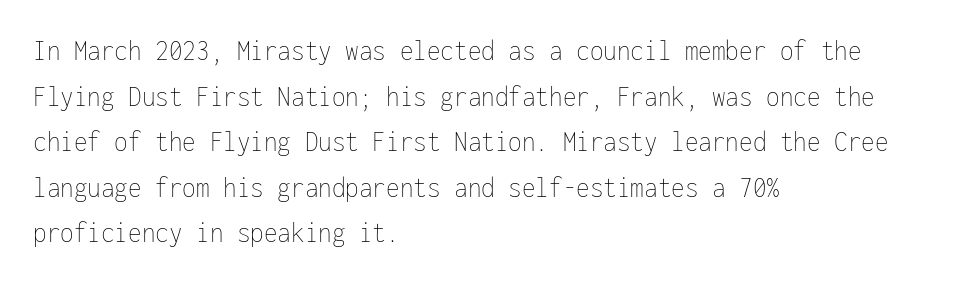
The image shows 31 px thin, condensed type, upright, monospaced; set left-aligned, normal line spacing (1.47x), normal letter spacing, not underlined; low stroke contrast and a medium x-height.
